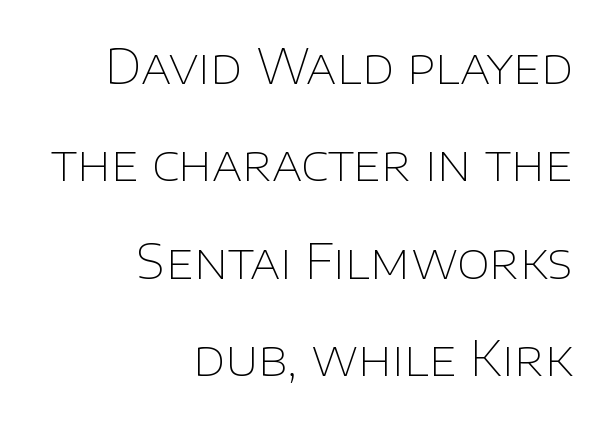
{"serif": "no", "italic": "no", "bold": "no", "weight": "thin", "width": "normal", "stroke_contrast": "low", "x_height": "large", "monospaced": "no", "underline": "no", "align": "right", "line_spacing": "loose", "line_spacing_ratio": 2.03, "letter_spacing": "normal", "letter_spacing_em": 0.0, "glyph_px": 48}
